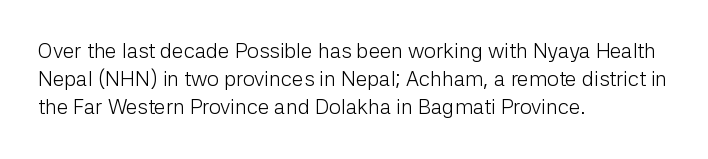
Visually the block forms a straight wall on the left and a jagged coastline on the right. Style check: upright. Bold? No — there's no thickening of the strokes. Notice how descenders clear the ascenders below comfortably — that's standard leading. Each word holds together tightly as a unit, with standard inter-letter gaps.
